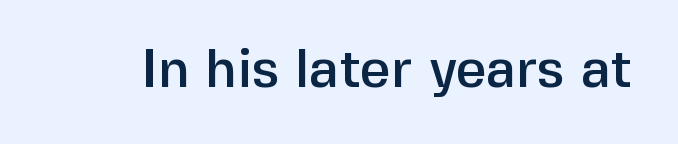
Q: Is the text italic (slanted)? A: No, it is upright.
Q: Is the typeface a serif or a sans-serif typeface? A: Sans-serif.
Q: Is the text underlined? A: No.
Q: Is the spacing between letters normal or unusually wide? A: Normal.
Q: Width (condensed, normal, or wide)? A: Normal.
Q: Stroke contrast? A: Low.
Q: x-height? A: Medium.
Q: Monospaced? A: No.
